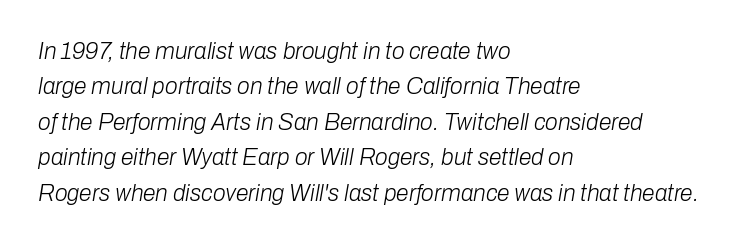
{"italic": "yes", "lean": "right", "slant_degrees": 10, "bold": "no", "underline": "no", "align": "left", "line_spacing": "normal", "line_spacing_ratio": 1.54, "letter_spacing": "normal", "letter_spacing_em": 0.0, "glyph_px": 23}
